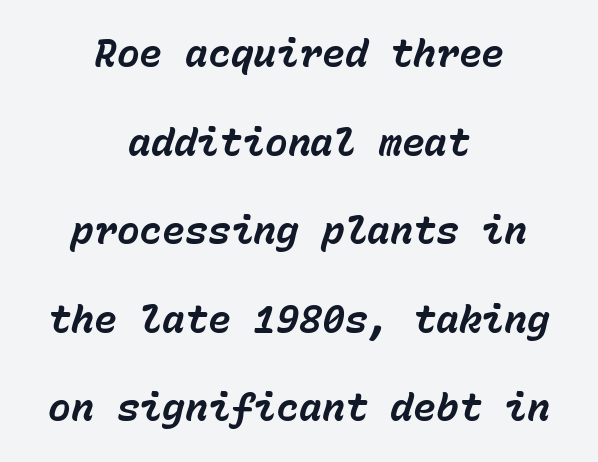
{"italic": "yes", "lean": "right", "slant_degrees": 15, "bold": "yes", "weight": "bold", "width": "normal", "stroke_contrast": "low", "x_height": "medium", "monospaced": "yes", "underline": "no", "align": "center", "line_spacing": "loose", "line_spacing_ratio": 2.33, "letter_spacing": "normal", "letter_spacing_em": 0.0, "glyph_px": 38}
